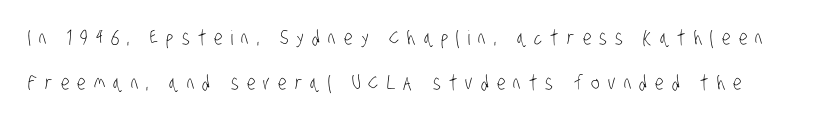
Q: Is the text bold? A: No.
Q: Is the text underlined? A: No.
Q: Is the spacing between letters normal or unusually wide? A: Unusually wide.
Q: Is the spacing between lines tight, normal or loose? A: Loose.
